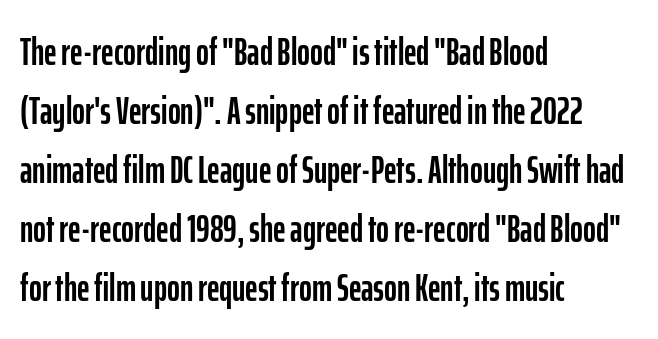
The image shows 39 px condensed sans-serif type, upright; set left-aligned, normal line spacing (1.51x), normal letter spacing, not underlined; low stroke contrast and a medium x-height.
